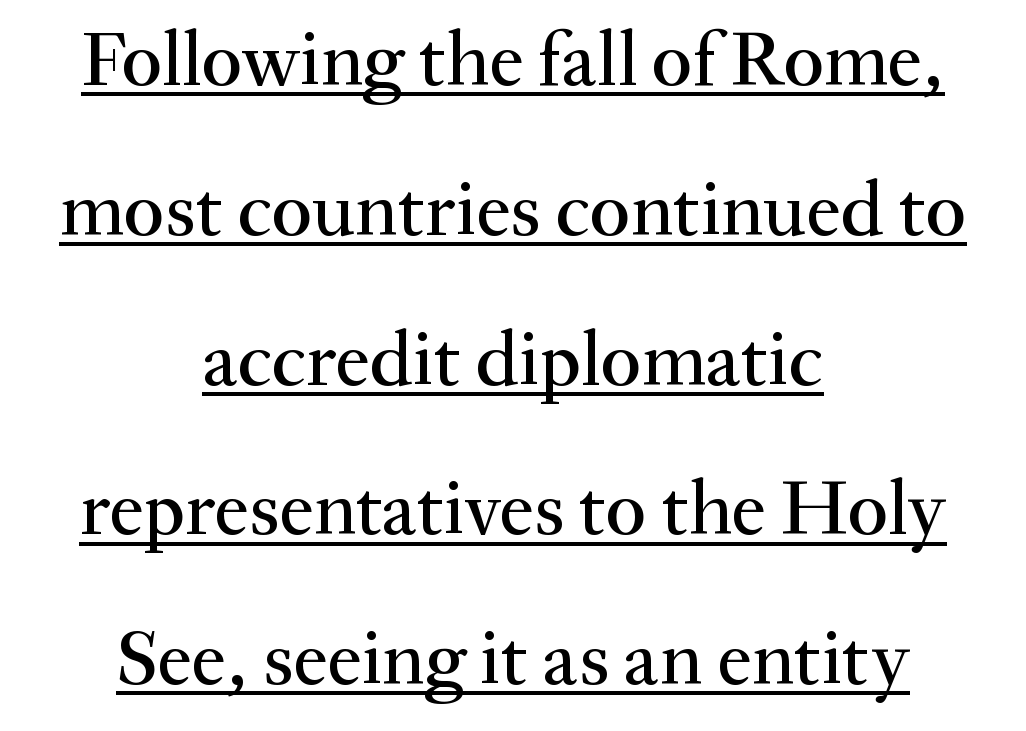
{"serif": "yes", "italic": "no", "width": "normal", "stroke_contrast": "medium", "x_height": "small", "monospaced": "no", "underline": "yes", "align": "center", "line_spacing": "loose", "line_spacing_ratio": 1.92, "letter_spacing": "normal", "letter_spacing_em": 0.0, "glyph_px": 78}
